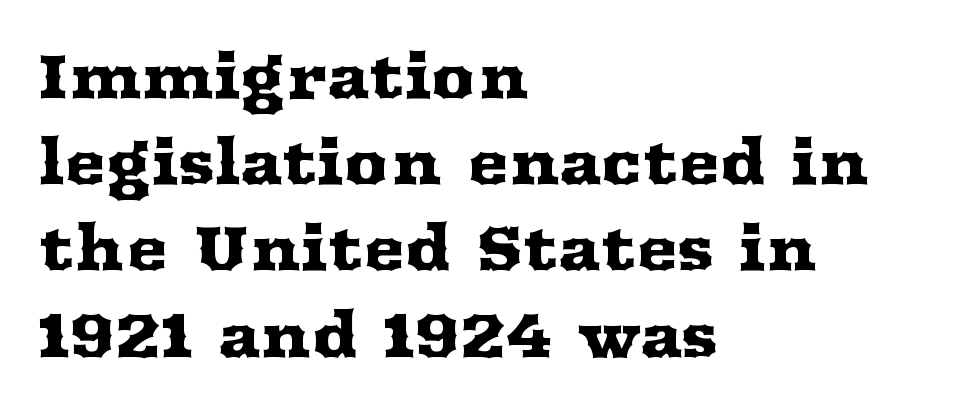
The image shows 62 px wide serif type, upright; set left-aligned, normal line spacing (1.39x), normal letter spacing, not underlined; medium stroke contrast and a medium x-height.
